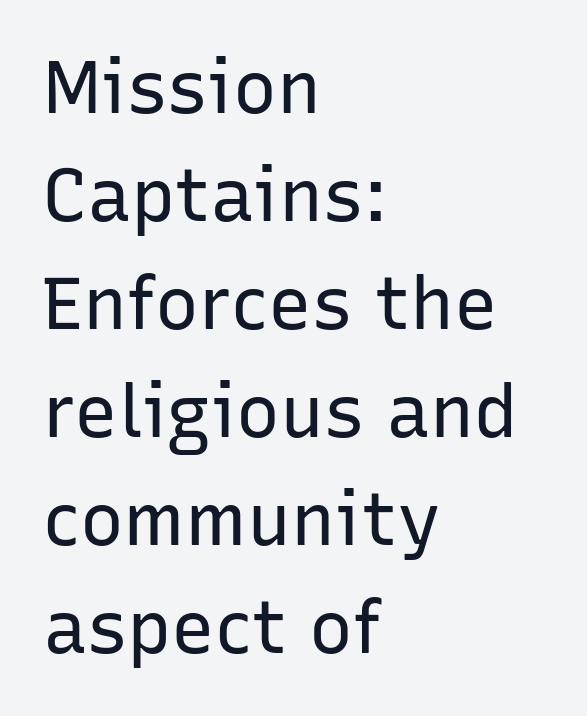
{"serif": "no", "italic": "no", "bold": "no", "weight": "regular", "width": "normal", "stroke_contrast": "low", "x_height": "medium", "monospaced": "no", "underline": "no", "align": "left", "line_spacing": "normal", "line_spacing_ratio": 1.48, "letter_spacing": "normal", "letter_spacing_em": 0.0, "glyph_px": 73}
